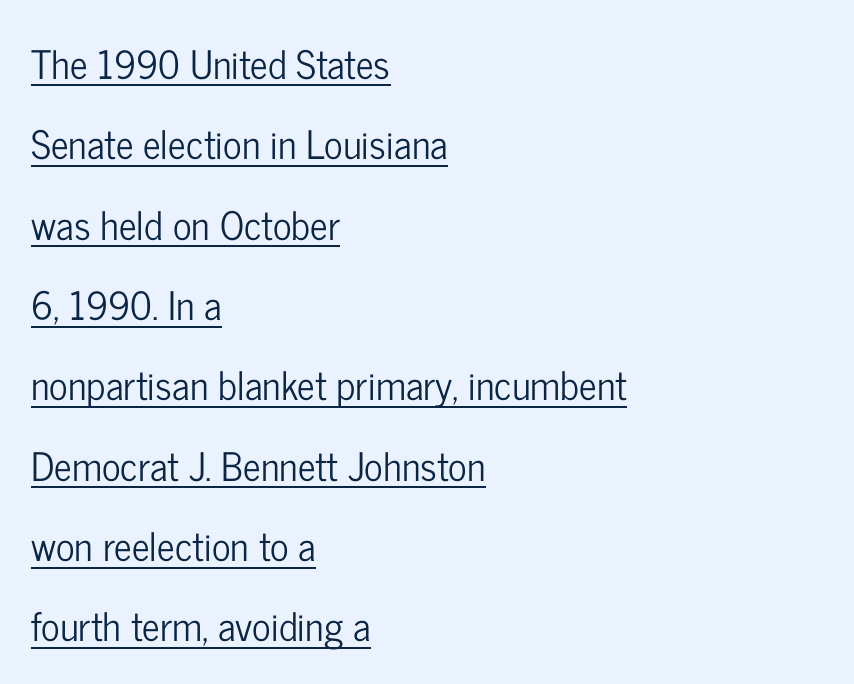
Reading down the block, your eye returns to a fixed left position each line. This sample uses plain, unmodified letter spacing. The face used here is proportionally spaced, like ordinary book or web type. Italic: no, the glyphs are upright roman. This sample carries an underscore along the baseline area.
